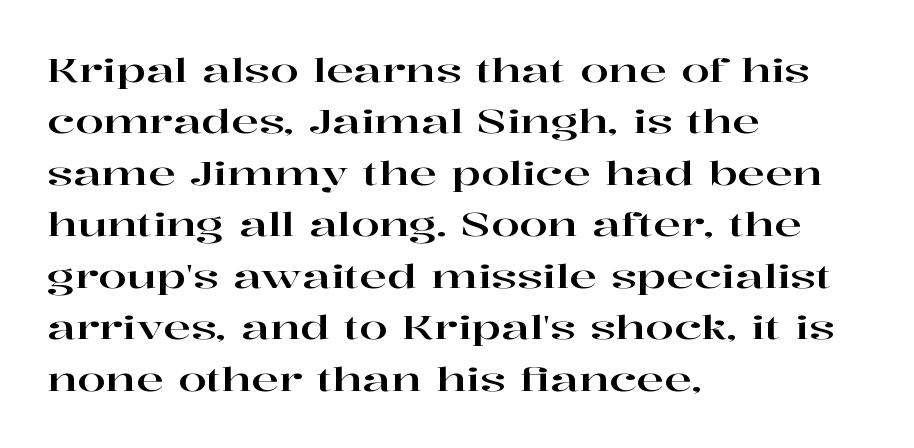
{"serif": "yes", "italic": "no", "width": "wide", "stroke_contrast": "high", "x_height": "medium", "monospaced": "no", "underline": "no", "align": "left", "line_spacing": "normal", "line_spacing_ratio": 1.56, "letter_spacing": "normal", "letter_spacing_em": 0.0, "glyph_px": 33}
